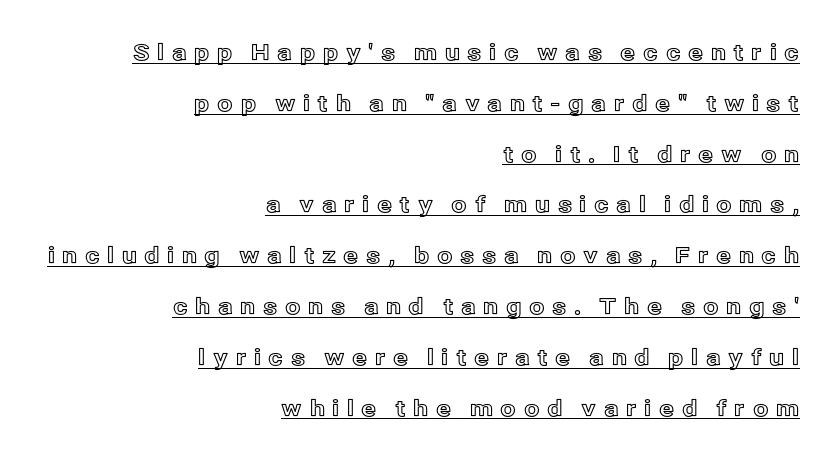
The image shows 22 px text type, upright; set right-aligned, loose line spacing (2.31x), unusually wide letter spacing (+0.34 em), underlined.
